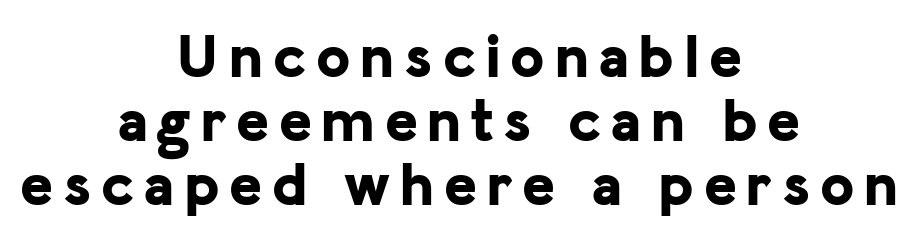
The image shows 62 px bold sans-serif type, upright; set centered, tight line spacing (1.03x), not underlined; low stroke contrast and a medium x-height.
